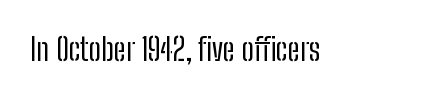
Q: Is the text bold? A: No.
Q: Is the text italic (slanted)? A: No, it is upright.
Q: Is the typeface a serif or a sans-serif typeface? A: Sans-serif.
Q: Is the text underlined? A: No.
Q: Is the spacing between letters normal or unusually wide? A: Normal.
Q: Width (condensed, normal, or wide)? A: Condensed.
Q: Stroke contrast? A: Low.
Q: x-height? A: Medium.
Q: Monospaced? A: No.
